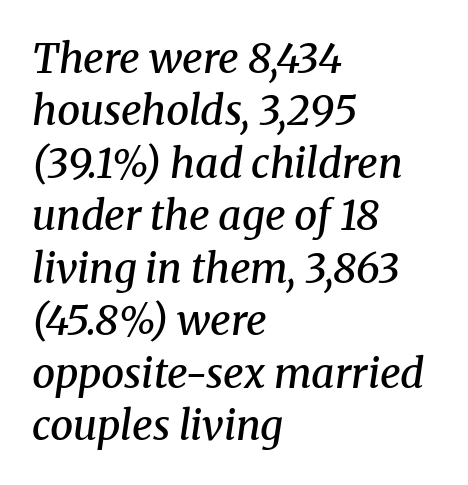
{"serif": "yes", "italic": "yes", "lean": "right", "slant_degrees": 8, "bold": "semi", "weight": "semibold", "width": "normal", "stroke_contrast": "medium", "x_height": "medium", "monospaced": "no", "underline": "no", "align": "left", "line_spacing": "normal", "line_spacing_ratio": 1.28, "letter_spacing": "normal", "letter_spacing_em": 0.0, "glyph_px": 41}
